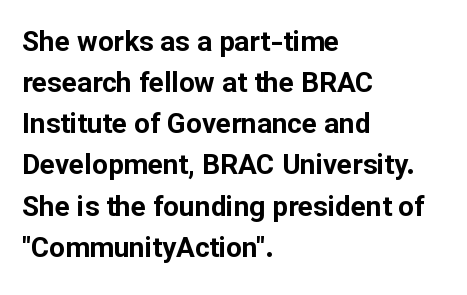
The image shows 28 px bold sans-serif type, upright; set left-aligned, normal line spacing (1.47x), normal letter spacing, not underlined; low stroke contrast and a medium x-height.
